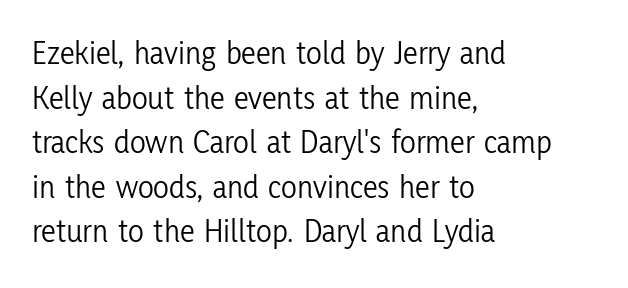
{"serif": "no", "italic": "no", "bold": "no", "weight": "light", "width": "condensed", "stroke_contrast": "low", "x_height": "medium", "monospaced": "no", "underline": "no", "align": "left", "line_spacing": "normal", "line_spacing_ratio": 1.35, "letter_spacing": "normal", "letter_spacing_em": 0.0, "glyph_px": 33}
